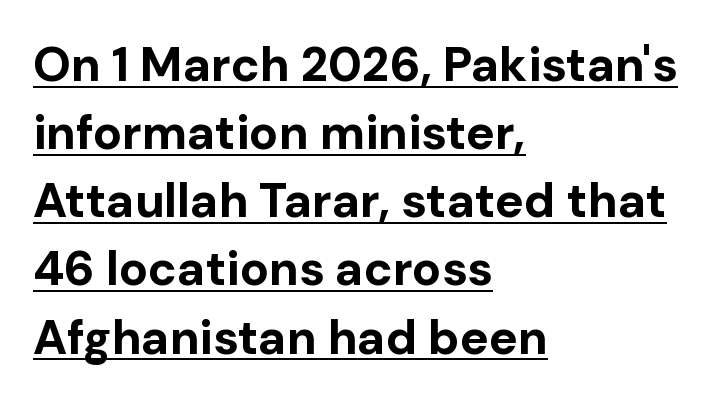
The image shows 48 px bold sans-serif type, upright; set left-aligned, normal line spacing (1.42x), normal letter spacing, underlined; low stroke contrast and a medium x-height.
